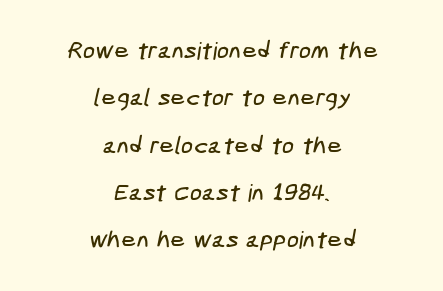
What's the leading like? Stretched, with rows far apart. Tracking here is standard; glyphs follow each other at the usual distance. Bare-footed words on every line. The text block is weighted toward neither margin, spreading evenly from the middle.
